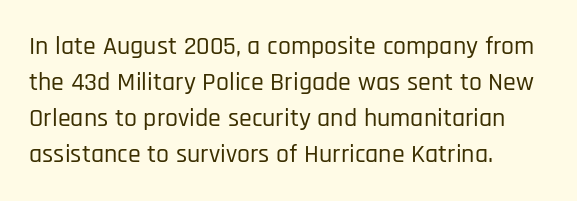
The image shows 26 px text type, upright; set left-aligned, normal line spacing (1.39x), normal letter spacing, not underlined.
